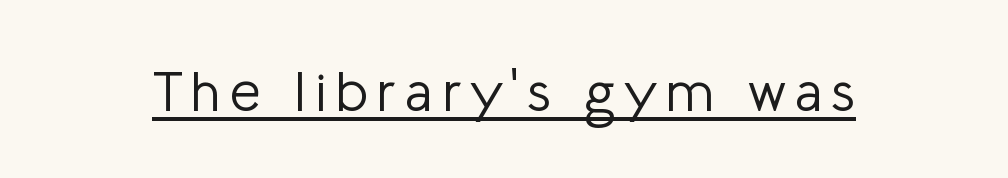
The image shows 56 px light sans-serif type, upright; set underlined; low stroke contrast and a medium x-height.
